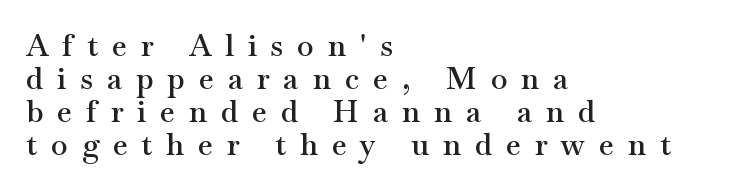
You could not count columns in this text — the font is proportionally spaced. It's the straight-up-and-down kind of type. You can tell from the footed stems that serif type was used. Loose tracking; the words dissolve into strings of separated letters.
